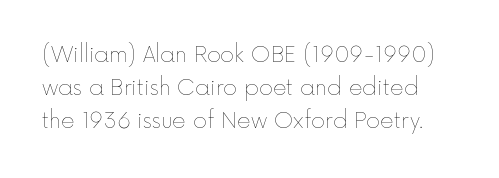
The image shows 21 px text type, upright; set normal line spacing (1.58x), normal letter spacing, not underlined.
